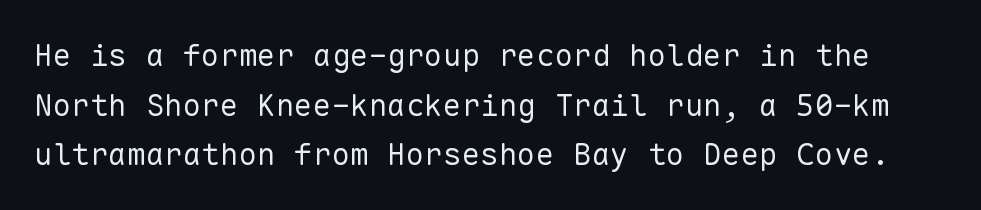
The image shows 31 px regular-weight sans-serif type, upright, monospaced; set normal line spacing (1.6x), normal letter spacing, not underlined; low stroke contrast and a medium x-height.
